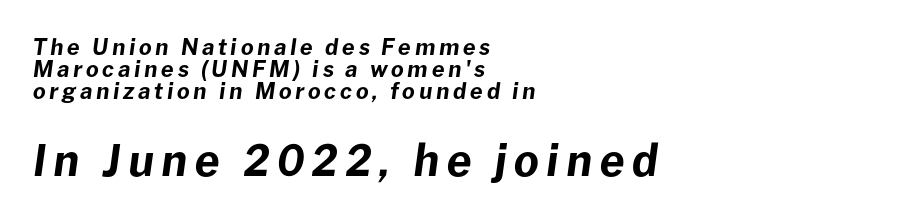
The image shows 43 px bold type, italic (leaning right); set left-aligned, tight line spacing (1.01x), not underlined; the second (bottom) block is 1.95x larger; low stroke contrast and a medium x-height.
